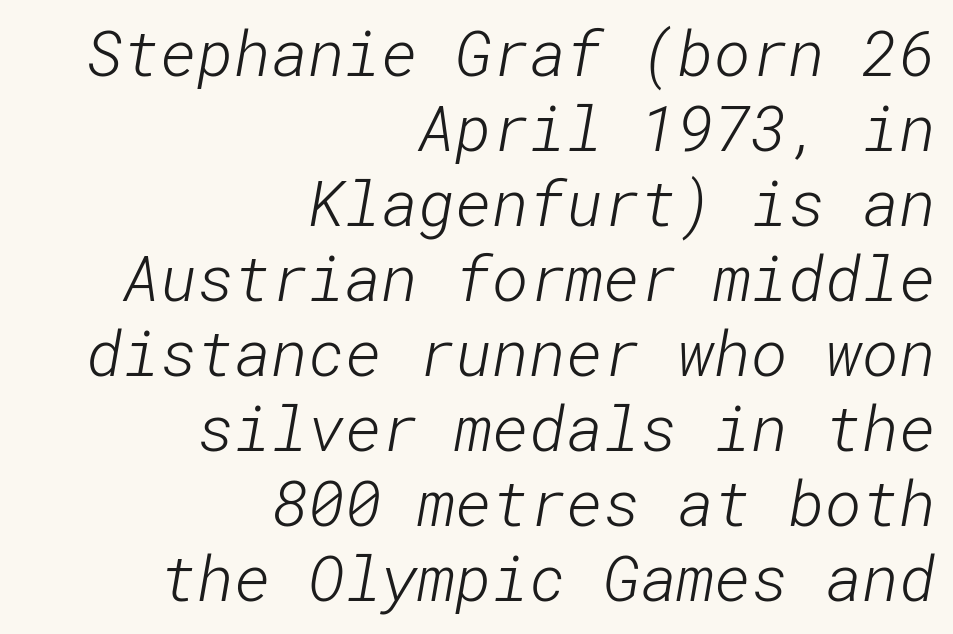
{"serif": "no", "bold": "no", "weight": "light", "width": "normal", "stroke_contrast": "low", "x_height": "medium", "underline": "no", "align": "right", "line_spacing_ratio": 1.19, "letter_spacing": "normal", "letter_spacing_em": 0.0, "glyph_px": 63}
